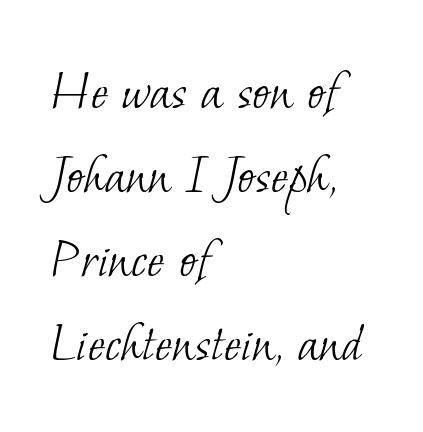
The image shows 58 px light serif type; set left-aligned, normal line spacing (1.45x), normal letter spacing, not underlined; low stroke contrast and a small x-height.
